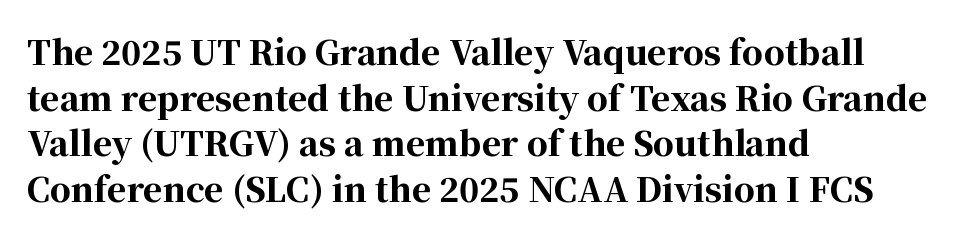
{"serif": "yes", "italic": "no", "bold": "yes", "weight": "bold", "width": "normal", "stroke_contrast": "high", "x_height": "medium", "monospaced": "no", "underline": "no", "align": "left", "line_spacing": "normal", "line_spacing_ratio": 1.38, "letter_spacing": "normal", "letter_spacing_em": 0.0, "glyph_px": 33}
